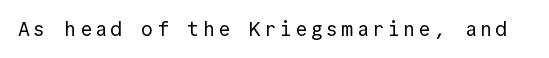
Q: Is the text bold? A: No.
Q: Is the text italic (slanted)? A: No, it is upright.
Q: Is the text underlined? A: No.
